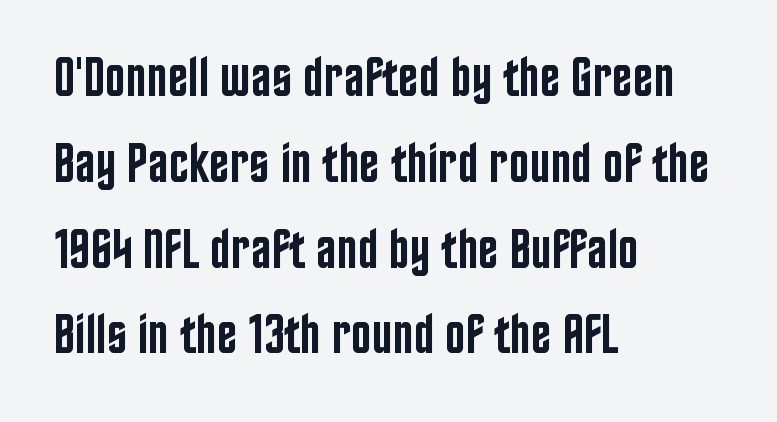
{"serif": "no", "italic": "no", "bold": "semi", "weight": "semibold", "width": "condensed", "stroke_contrast": "low", "x_height": "large", "monospaced": "no", "underline": "no", "align": "left", "line_spacing": "normal", "line_spacing_ratio": 1.56, "letter_spacing": "normal", "letter_spacing_em": 0.0, "glyph_px": 55}
